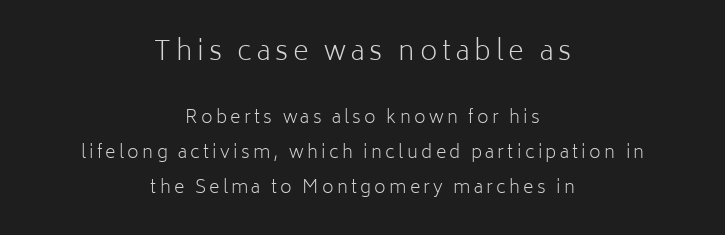
The image shows 27 px text type, upright; set centered, loose line spacing (1.92x), not underlined; the first (top) block is 1.5x larger.
